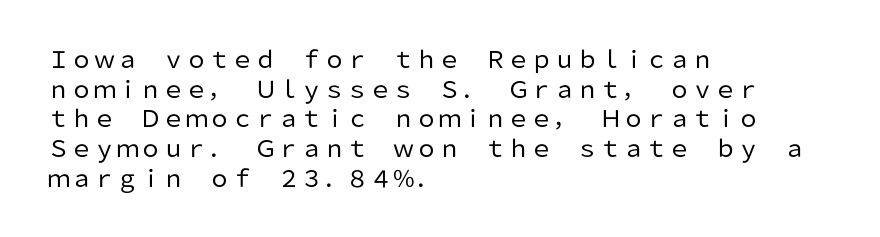
Q: Is the text bold? A: No.
Q: Is the text italic (slanted)? A: No, it is upright.
Q: Is the text underlined? A: No.
Q: How is the paragraph aligned? A: Left-aligned.
Q: Is the spacing between letters normal or unusually wide? A: Normal.
Q: Is the spacing between lines tight, normal or loose? A: Normal.
